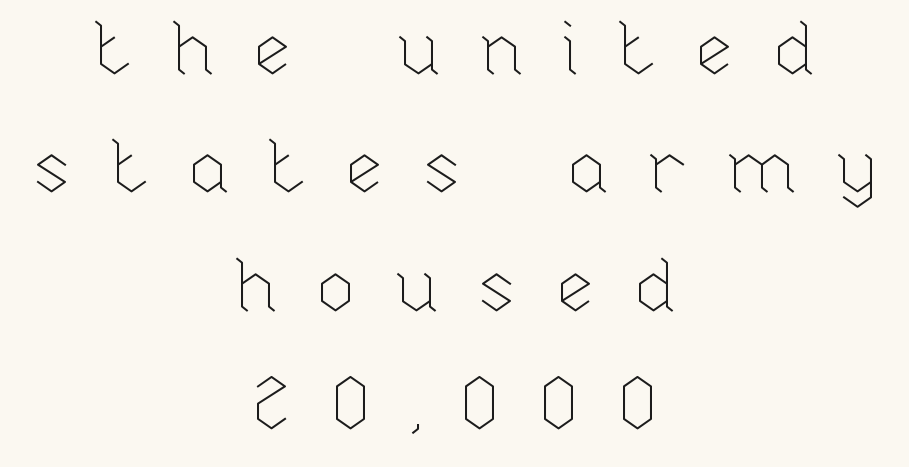
A typesetter would mark this as roman, not italic. Character widths vary here, with narrow letters taking less room than wide ones. Nothing heavy about these letters — not bold at all. Every row of glyphs is offset so its center matches the block's center. Bare-footed words on every line. Is there much room between lines? A standard amount, neither cramped nor airy.
